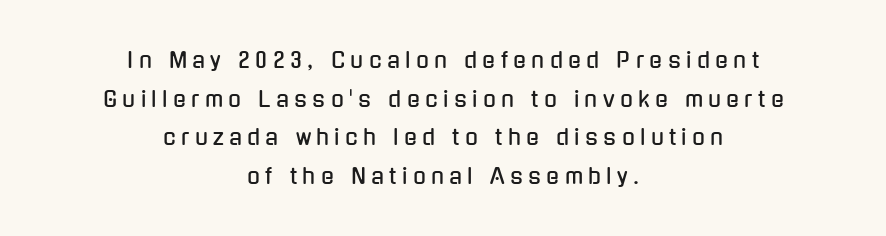
The image shows 21 px text type, upright; set centered, line spacing 1.84x, unusually wide letter spacing (+0.26 em), not underlined.
